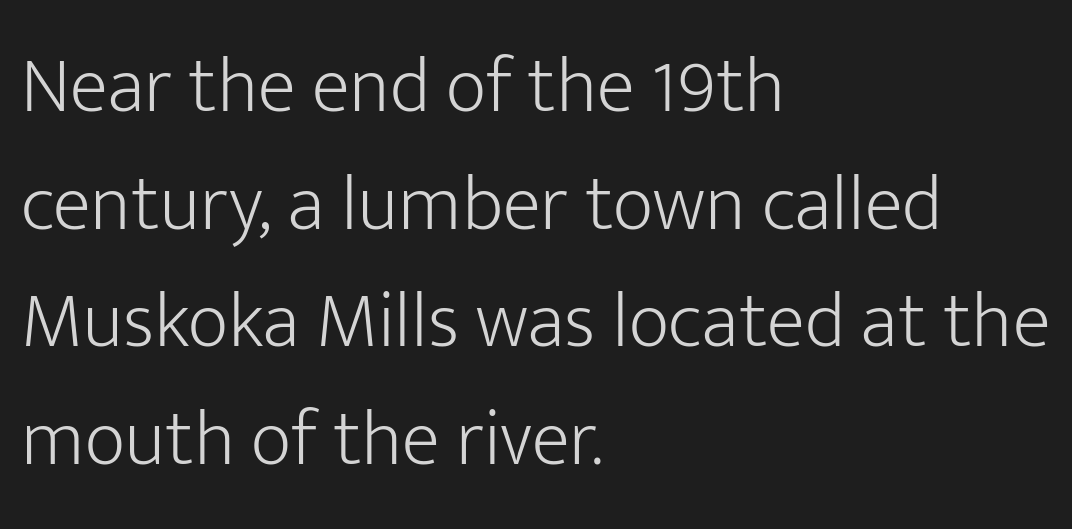
Q: Is the text bold? A: No.
Q: Is the text italic (slanted)? A: No, it is upright.
Q: Is the typeface a serif or a sans-serif typeface? A: Sans-serif.
Q: Is the text underlined? A: No.
Q: How is the paragraph aligned? A: Left-aligned.
Q: Is the spacing between letters normal or unusually wide? A: Normal.
Q: Is the spacing between lines tight, normal or loose? A: Normal.
Q: Width (condensed, normal, or wide)? A: Normal.
Q: Stroke contrast? A: Low.
Q: x-height? A: Medium.
Q: Monospaced? A: No.
